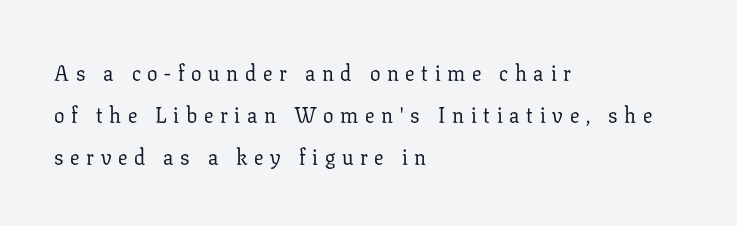
The lettering stays uniformly vertical, giving the passage a roman look. Compared with a typical body face, this is equally light or lighter still. Loosely led — the rows are spread out. Students, note that the glyphs here are deliberately spaced far apart. One-word summary of the alignment: left.
